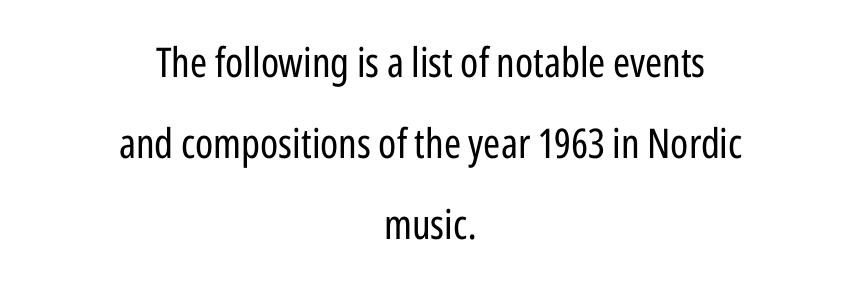
The image shows 41 px regular-weight, condensed sans-serif type, upright; set centered, loose line spacing (1.97x), normal letter spacing, not underlined; low stroke contrast and a medium x-height.
